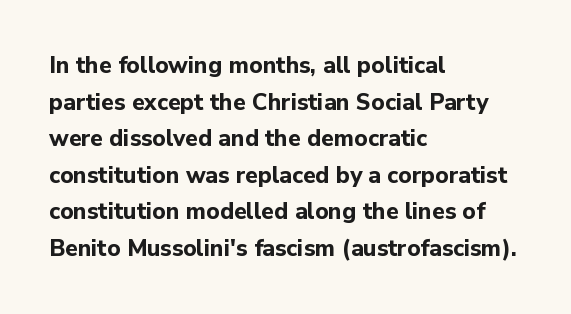
Q: Is the text bold? A: Yes.
Q: Is the text italic (slanted)? A: No, it is upright.
Q: Is the text underlined? A: No.
Q: How is the paragraph aligned? A: Left-aligned.
Q: Is the spacing between letters normal or unusually wide? A: Normal.
Q: Is the spacing between lines tight, normal or loose? A: Normal.
